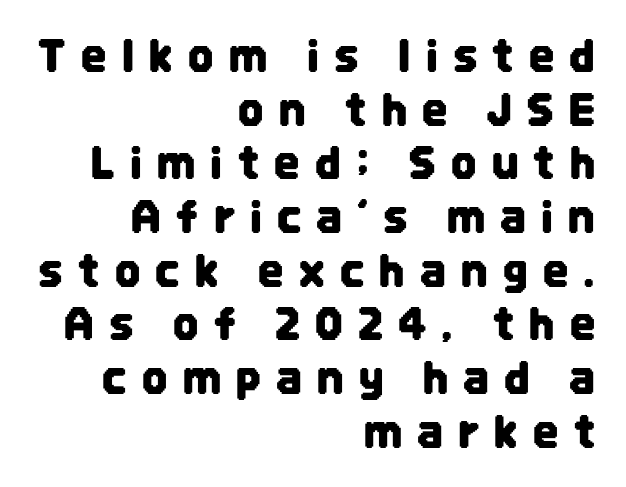
{"serif": "no", "italic": "no", "width": "condensed", "stroke_contrast": "low", "x_height": "large", "monospaced": "no", "underline": "no", "align": "right", "line_spacing_ratio": 1.22, "letter_spacing": "wide", "letter_spacing_em": 0.35, "glyph_px": 44}
